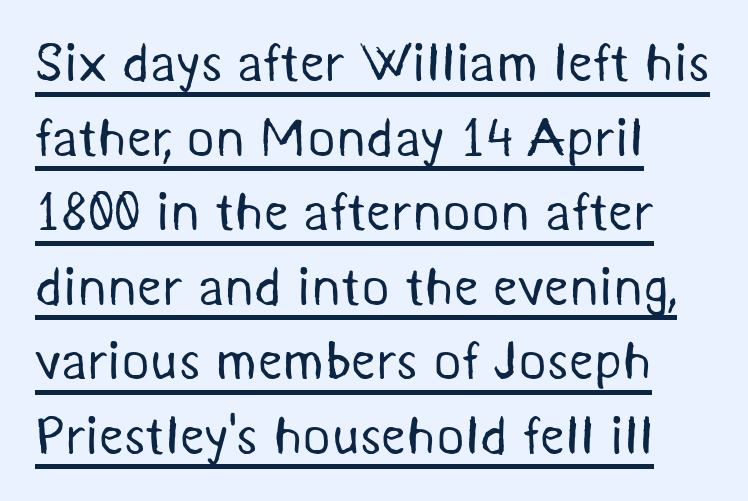
Is this a fixed-width face? No — the glyphs have proportional, varying widths. Notice how the passage keeps a crisp vertical edge on the left only. The glyphs are accompanied by a horizontal stroke just below them. Stroke mass is kept to a normal reading level or below.
